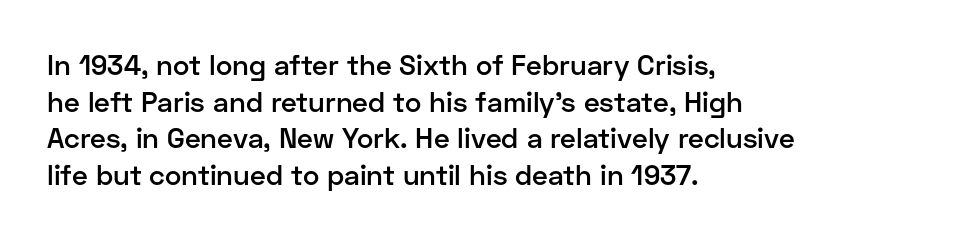
The image shows 28 px semibold sans-serif type, upright; set left-aligned, normal line spacing (1.31x), normal letter spacing, not underlined; low stroke contrast and a medium x-height.
